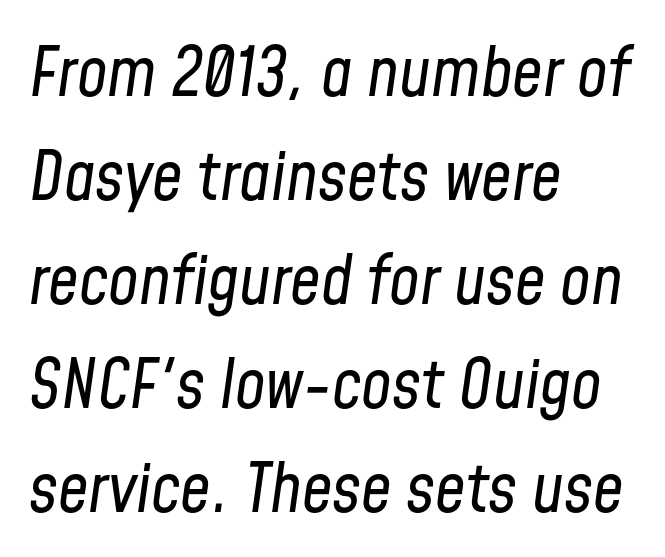
The image shows 68 px regular-weight, condensed type, italic (leaning right); set left-aligned, normal line spacing (1.53x), normal letter spacing, not underlined; low stroke contrast and a medium x-height.
